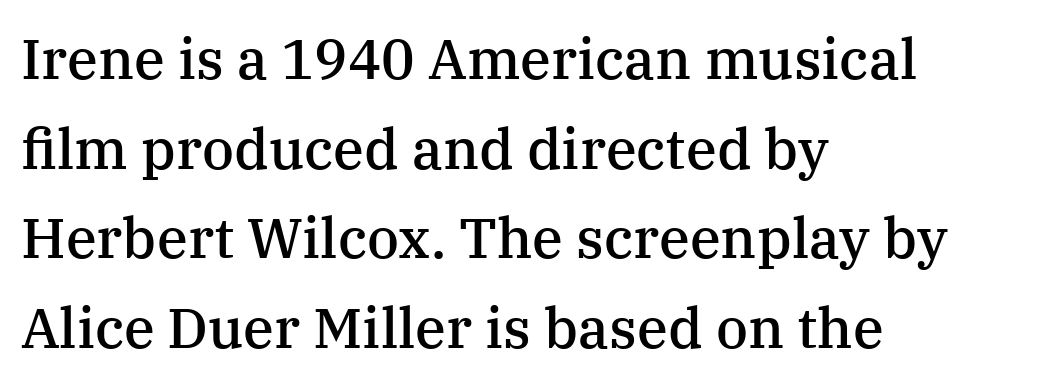
The image shows 56 px semibold serif type, upright; set left-aligned, normal line spacing (1.6x), normal letter spacing, not underlined; medium stroke contrast and a medium x-height.
